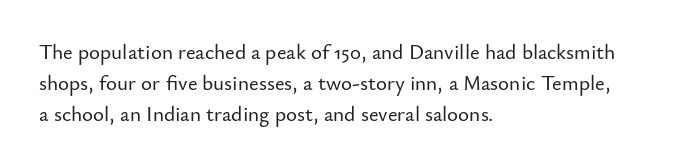
Q: Is the text italic (slanted)? A: No, it is upright.
Q: Is the text underlined? A: No.
Q: How is the paragraph aligned? A: Left-aligned.
Q: Is the spacing between letters normal or unusually wide? A: Normal.
Q: Is the spacing between lines tight, normal or loose? A: Normal.
